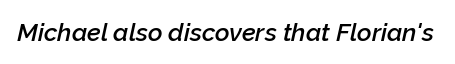
{"italic": "yes", "lean": "right", "slant_degrees": 12, "bold": "semi", "underline": "no", "letter_spacing": "normal", "letter_spacing_em": 0.0, "glyph_px": 25}
